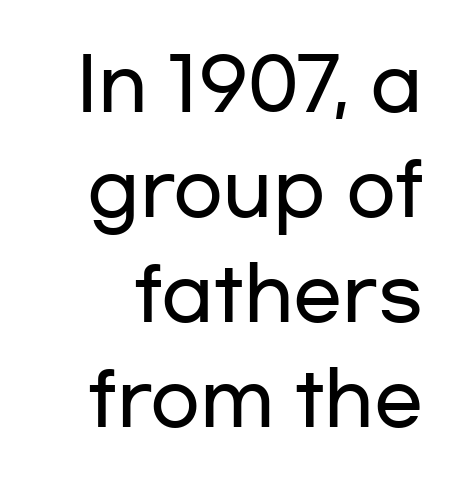
The image shows 73 px wide sans-serif type, upright; set normal line spacing (1.44x), normal letter spacing, not underlined; low stroke contrast and a medium x-height.
